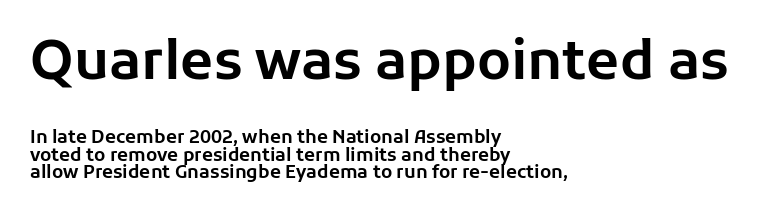
{"serif": "no", "italic": "no", "width": "normal", "stroke_contrast": "low", "x_height": "medium", "monospaced": "no", "underline": "no", "align": "left", "line_spacing": "tight", "line_spacing_ratio": 0.98, "letter_spacing": "normal", "letter_spacing_em": 0.0, "larger_block": "first", "size_ratio": 3.0, "glyph_px": 54}
